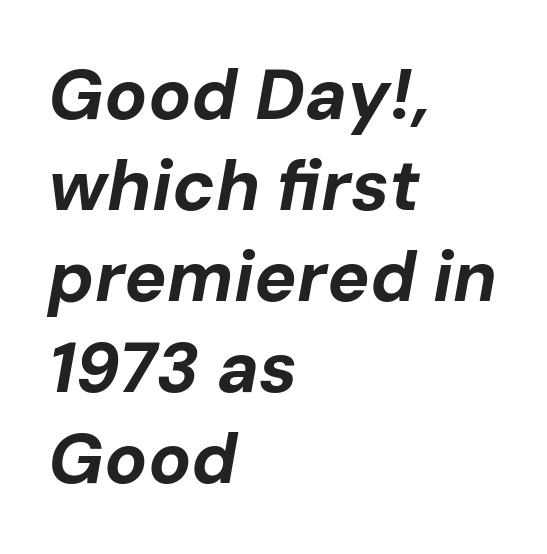
Q: Is the text bold? A: Yes.
Q: Is the text italic (slanted)? A: Yes, it leans right by about 10 degrees.
Q: Is the text underlined? A: No.
Q: How is the paragraph aligned? A: Left-aligned.
Q: Is the spacing between letters normal or unusually wide? A: Normal.
Q: Is the spacing between lines tight, normal or loose? A: Normal.
Q: Width (condensed, normal, or wide)? A: Normal.
Q: Stroke contrast? A: Low.
Q: x-height? A: Medium.
Q: Monospaced? A: No.
